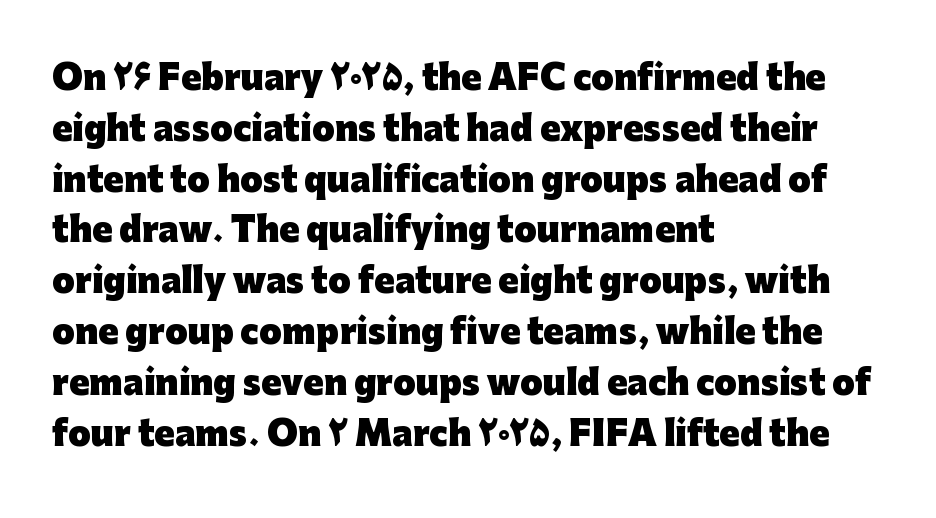
The image shows 33 px heavy sans-serif type, upright; set left-aligned, normal line spacing (1.54x), normal letter spacing, not underlined; low stroke contrast and a medium x-height.
